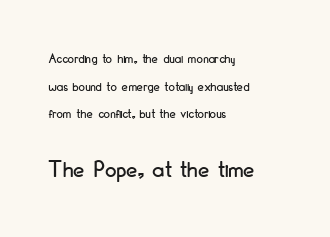
The image shows 25 px text type, upright; set left-aligned, loose line spacing (1.98x), normal letter spacing, not underlined; the second (bottom) block is 1.79x larger.
